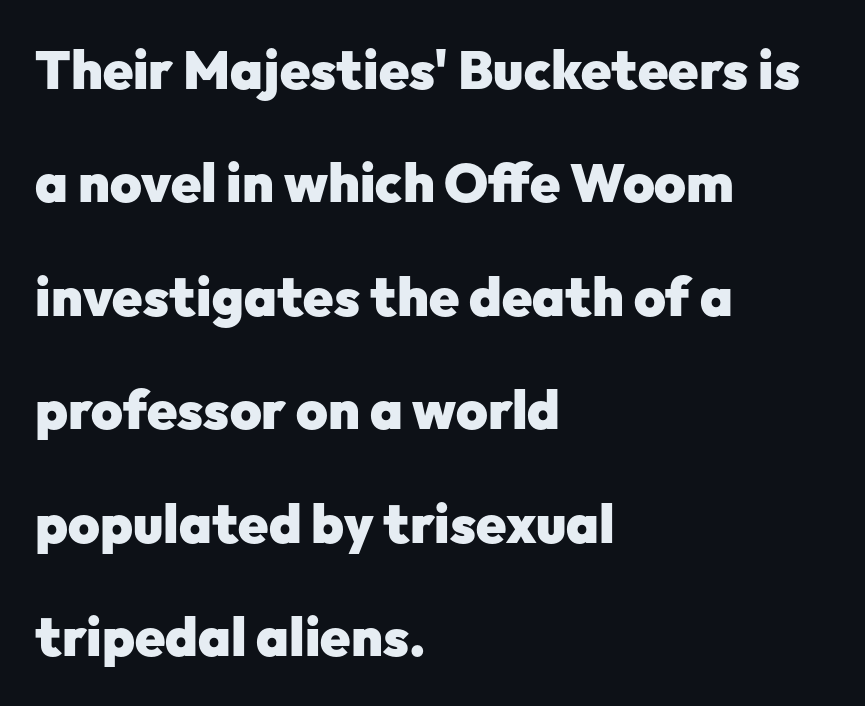
{"serif": "no", "italic": "no", "bold": "yes", "weight": "heavy", "width": "normal", "stroke_contrast": "low", "x_height": "medium", "monospaced": "no", "underline": "no", "align": "left", "line_spacing": "loose", "line_spacing_ratio": 2.1, "letter_spacing": "normal", "letter_spacing_em": 0.0, "glyph_px": 54}
